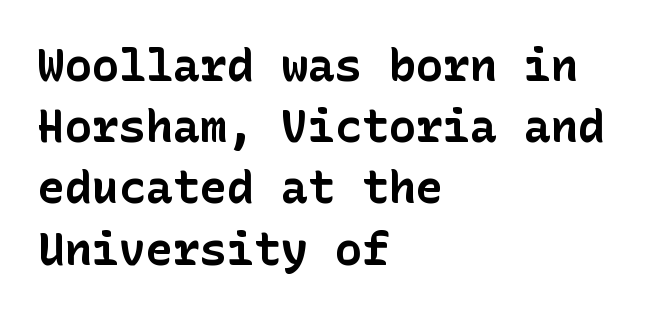
The type sits square on the baseline with zero lean. The typesetter chose a ragged-right arrangement here. Does the weight exceed regular? Yes, all the way to bold. Interline gaps are of average width in this sample.
